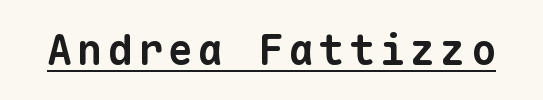
Q: Is the text bold? A: Yes.
Q: Is the typeface a serif or a sans-serif typeface? A: Sans-serif.
Q: Is the text underlined? A: Yes.
Q: Width (condensed, normal, or wide)? A: Normal.
Q: Stroke contrast? A: Low.
Q: x-height? A: Medium.
Q: Monospaced? A: Yes.
